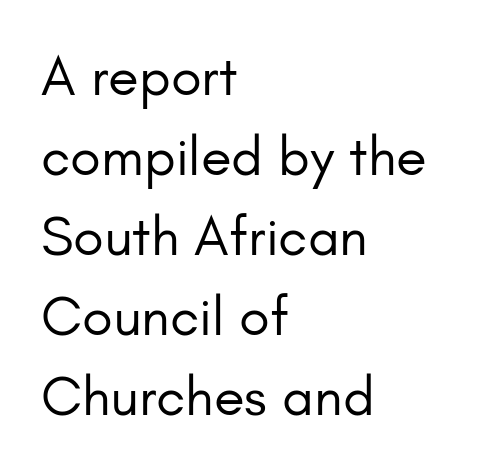
The letters carry no serifs — their stems end cleanly without finishing strokes. Type without underlining. Inter-character spacing is left at the font's built-in metrics. A typesetter would call this leading conventional body-copy spacing. A light-to-regular cut is what we see here. The rag falls on the right side of this text block.
